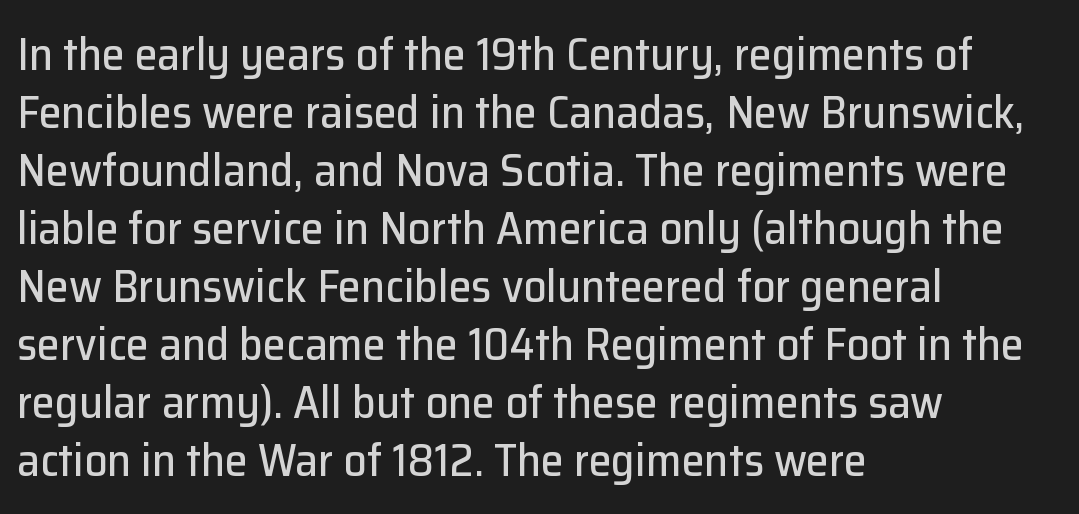
{"serif": "no", "italic": "no", "width": "normal", "stroke_contrast": "low", "x_height": "medium", "monospaced": "no", "underline": "no", "align": "left", "line_spacing": "normal", "line_spacing_ratio": 1.26, "letter_spacing": "normal", "letter_spacing_em": 0.0, "glyph_px": 46}
